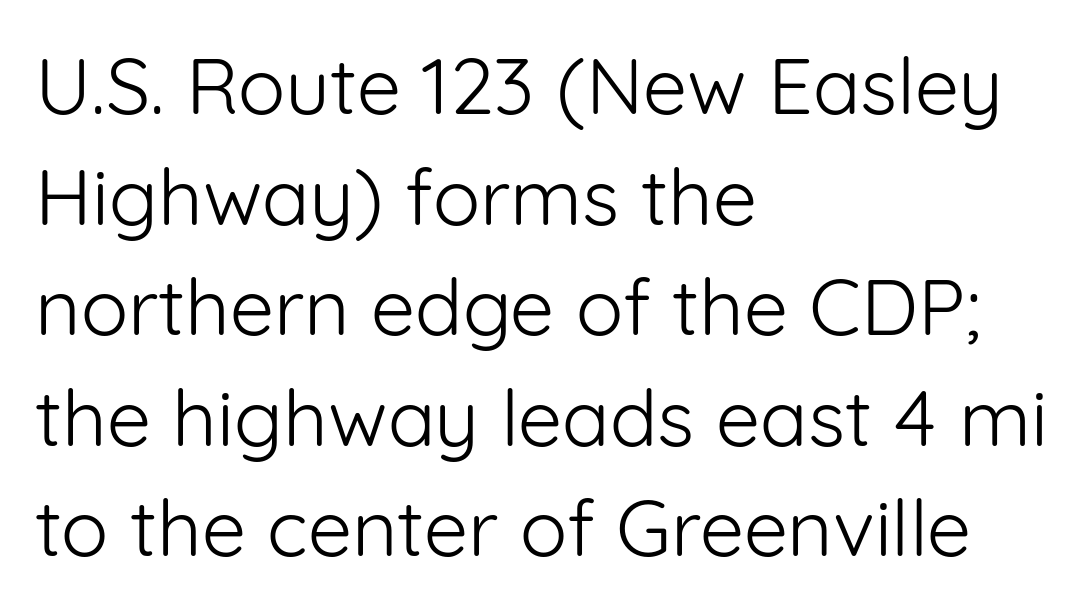
{"serif": "no", "italic": "no", "bold": "no", "weight": "light", "width": "normal", "stroke_contrast": "low", "x_height": "medium", "monospaced": "no", "underline": "no", "align": "left", "line_spacing": "normal", "line_spacing_ratio": 1.4, "letter_spacing": "normal", "letter_spacing_em": 0.0, "glyph_px": 79}
